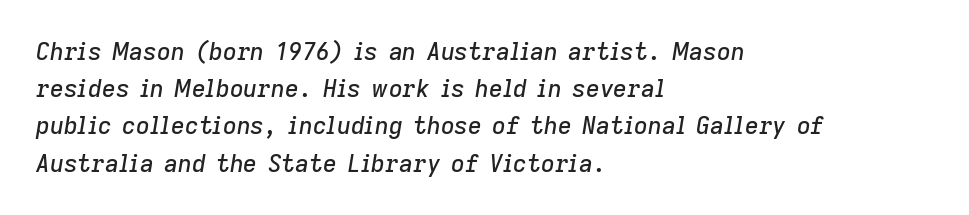
The ragged edge is on the right, which tells us the setting is flush left. Notice how the stems are inclined rather than vertical — that's the hallmark of italics. The specimen omits any rule beneath the text block's lines. Look at the tracking — it's just the regular setting, nothing added.
